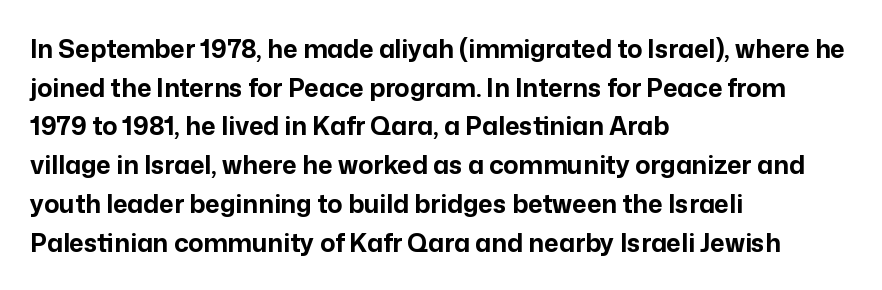
Lines of text with bare space underneath. Default kerning and tracking; the words read as compact shapes. Typeset ragged right — the left edge is the straight one. Regarding leading, the lines here are spaced in the standard way. Every stem runs plumb, perpendicular to the baseline.
